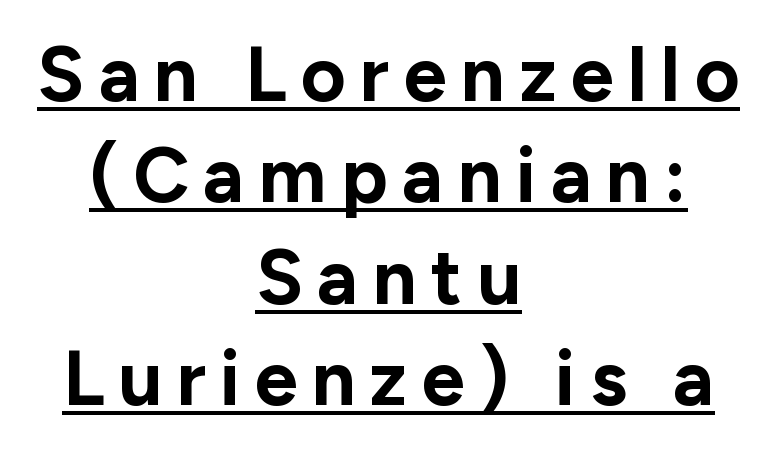
{"serif": "no", "italic": "no", "bold": "yes", "weight": "bold", "width": "normal", "stroke_contrast": "low", "x_height": "medium", "monospaced": "no", "underline": "yes", "align": "center", "line_spacing": "normal", "line_spacing_ratio": 1.3, "glyph_px": 78}
